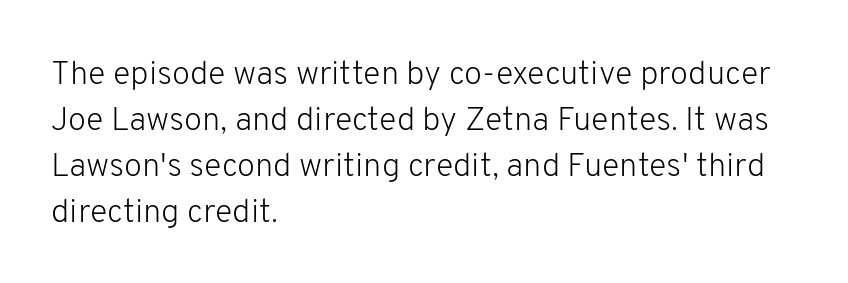
Q: Is the text bold? A: No.
Q: Is the text italic (slanted)? A: No, it is upright.
Q: Is the typeface a serif or a sans-serif typeface? A: Sans-serif.
Q: Is the text underlined? A: No.
Q: How is the paragraph aligned? A: Left-aligned.
Q: Is the spacing between letters normal or unusually wide? A: Normal.
Q: Is the spacing between lines tight, normal or loose? A: Normal.
Q: Width (condensed, normal, or wide)? A: Normal.
Q: Stroke contrast? A: Low.
Q: x-height? A: Medium.
Q: Monospaced? A: No.
